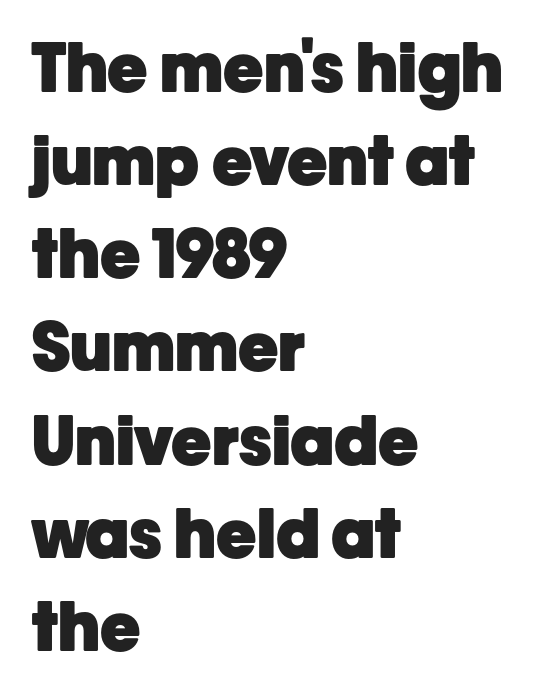
{"serif": "no", "italic": "no", "bold": "yes", "weight": "heavy", "width": "normal", "stroke_contrast": "low", "x_height": "medium", "monospaced": "no", "underline": "no", "align": "left", "line_spacing": "normal", "line_spacing_ratio": 1.37, "letter_spacing": "normal", "letter_spacing_em": 0.0, "glyph_px": 68}
